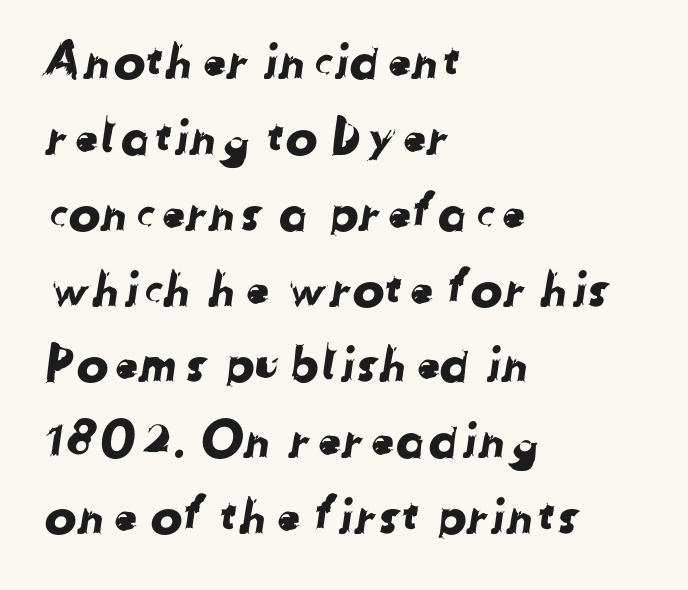
Q: Is the typeface a serif or a sans-serif typeface? A: Sans-serif.
Q: Is the text underlined? A: No.
Q: How is the paragraph aligned? A: Left-aligned.
Q: Is the spacing between letters normal or unusually wide? A: Normal.
Q: Is the spacing between lines tight, normal or loose? A: Normal.
Q: Width (condensed, normal, or wide)? A: Normal.
Q: Stroke contrast? A: Low.
Q: x-height? A: Medium.
Q: Monospaced? A: No.
